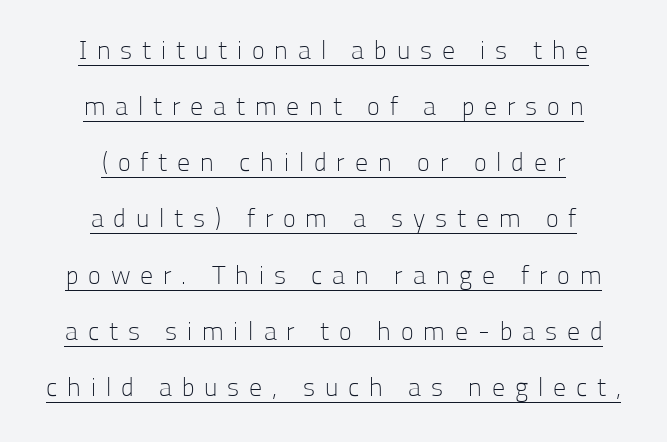
Look at the tracking — it's clearly loosened, letters drifting apart. If you folded the block vertically in half, each line would mirror itself in length. Rendered with straight, roman letterforms. The lines are spread far apart with generous leading.
